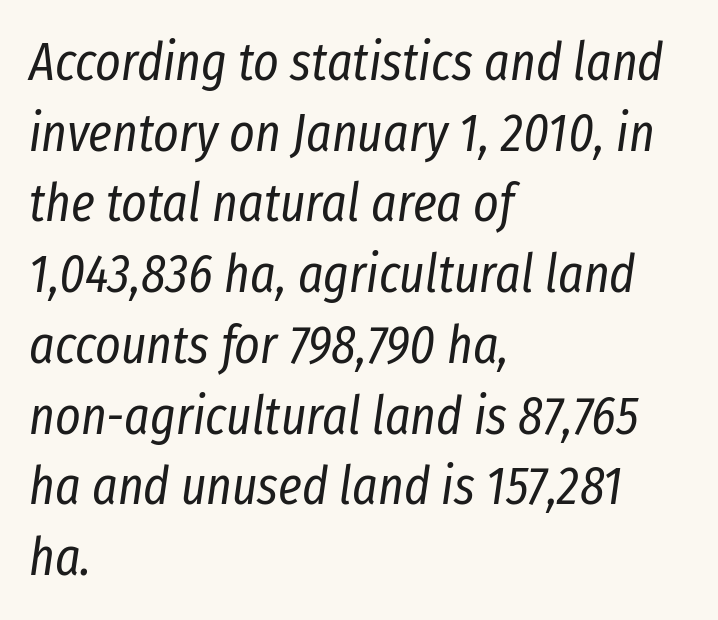
The image shows 54 px regular-weight, condensed type, italic (leaning right); set left-aligned, normal line spacing (1.31x), normal letter spacing, not underlined; low stroke contrast and a medium x-height.
